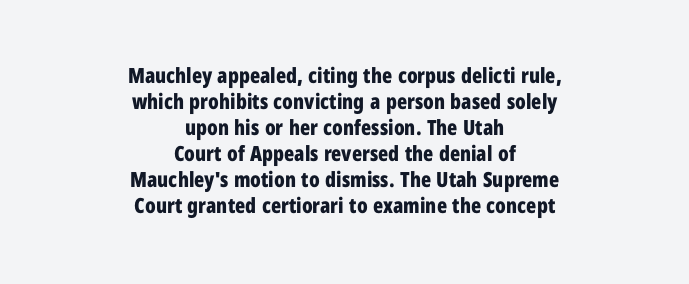
{"italic": "no", "bold": "yes", "underline": "no", "align": "center", "line_spacing_ratio": 1.24, "letter_spacing": "normal", "letter_spacing_em": 0.0, "glyph_px": 21}
